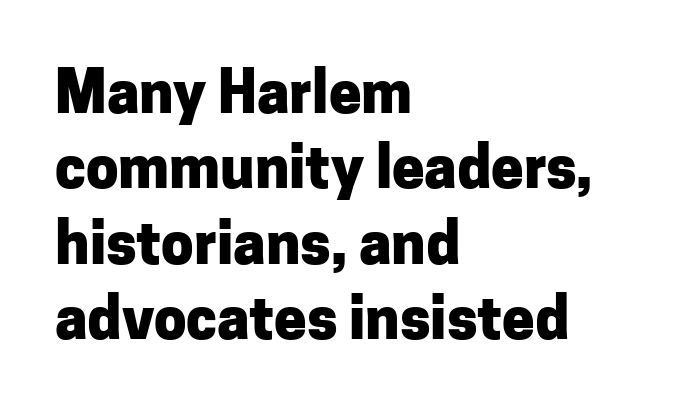
{"serif": "no", "italic": "no", "bold": "yes", "weight": "heavy", "width": "normal", "stroke_contrast": "low", "x_height": "medium", "monospaced": "no", "underline": "no", "align": "left", "line_spacing": "normal", "line_spacing_ratio": 1.3, "letter_spacing": "normal", "letter_spacing_em": 0.0, "glyph_px": 58}
